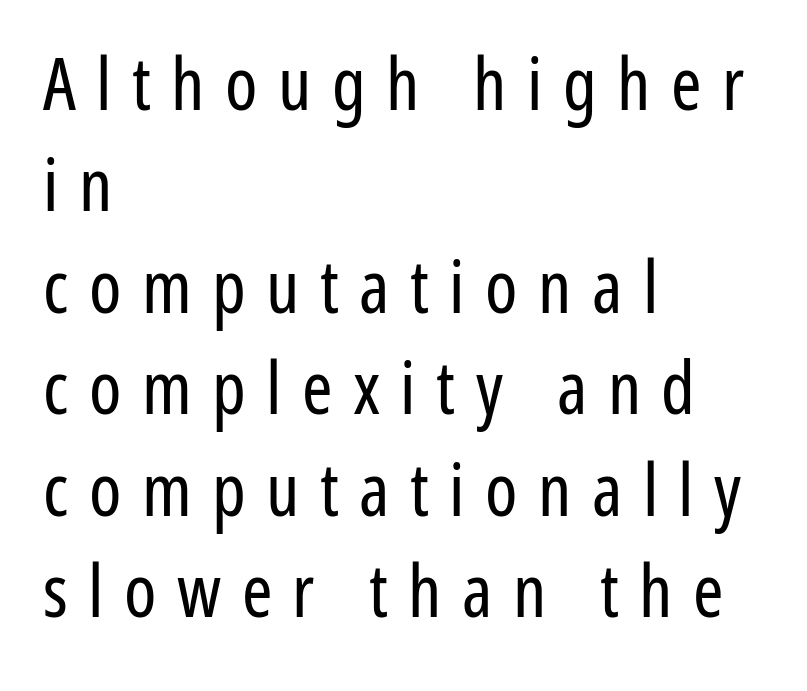
Q: Is the text bold? A: No.
Q: Is the text italic (slanted)? A: No, it is upright.
Q: Is the typeface a serif or a sans-serif typeface? A: Sans-serif.
Q: Is the text underlined? A: No.
Q: How is the paragraph aligned? A: Left-aligned.
Q: Is the spacing between letters normal or unusually wide? A: Unusually wide.
Q: Is the spacing between lines tight, normal or loose? A: Normal.
Q: Width (condensed, normal, or wide)? A: Condensed.
Q: Stroke contrast? A: Low.
Q: x-height? A: Medium.
Q: Monospaced? A: No.
